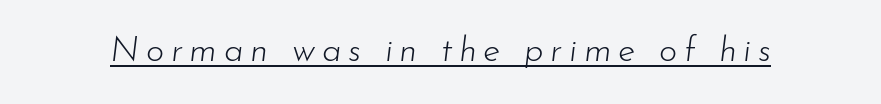
The image shows 35 px light type, italic (leaning right); set underlined; low stroke contrast and a small x-height.
